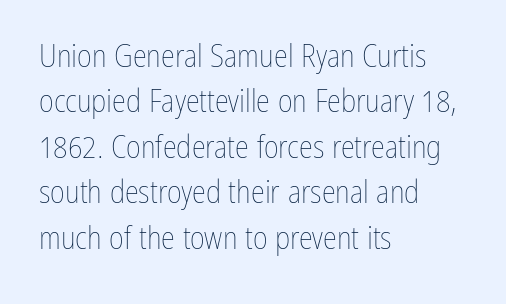
{"italic": "no", "bold": "no", "weight": "thin", "width": "condensed", "stroke_contrast": "low", "x_height": "medium", "monospaced": "no", "underline": "no", "align": "left", "line_spacing": "normal", "line_spacing_ratio": 1.42, "letter_spacing": "normal", "letter_spacing_em": 0.0, "glyph_px": 32}
